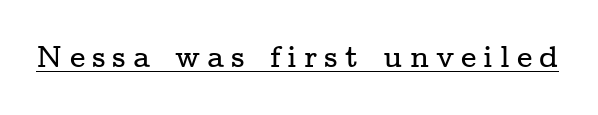
Here the designer chose a conventional face with non-uniform glyph widths. A serif font was chosen for this passage. Do the letters lean? They stand straight. Underlining? Definitely there. The tracking jumps out immediately: characters are airy and widely separated.
